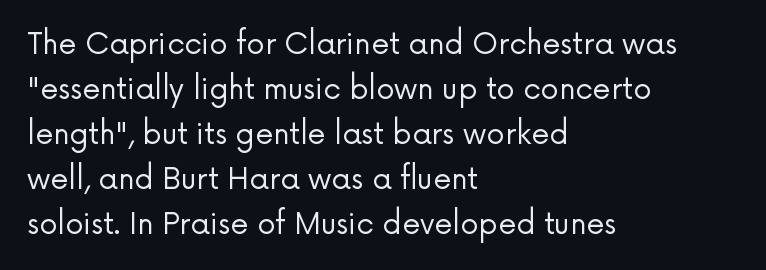
Q: Is the text bold? A: No.
Q: Is the text italic (slanted)? A: No, it is upright.
Q: Is the typeface a serif or a sans-serif typeface? A: Sans-serif.
Q: Is the text underlined? A: No.
Q: How is the paragraph aligned? A: Left-aligned.
Q: Is the spacing between letters normal or unusually wide? A: Normal.
Q: Is the spacing between lines tight, normal or loose? A: Normal.
Q: Width (condensed, normal, or wide)? A: Normal.
Q: Stroke contrast? A: Low.
Q: x-height? A: Medium.
Q: Monospaced? A: No.
